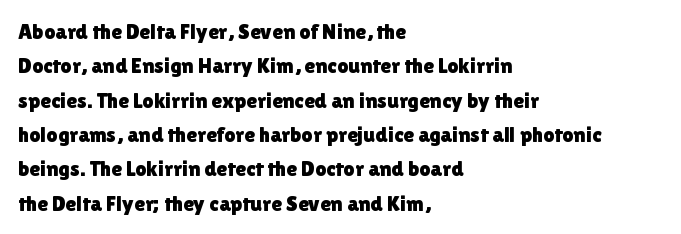
Q: Is the text italic (slanted)? A: No, it is upright.
Q: Is the text underlined? A: No.
Q: How is the paragraph aligned? A: Left-aligned.
Q: Is the spacing between letters normal or unusually wide? A: Normal.
Q: Is the spacing between lines tight, normal or loose? A: Normal.
